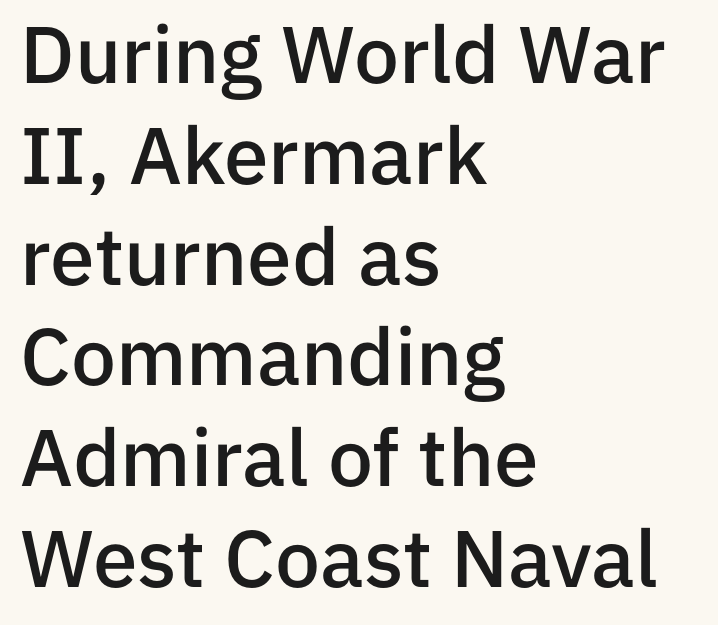
{"serif": "no", "italic": "no", "bold": "semi", "weight": "semibold", "width": "normal", "stroke_contrast": "low", "x_height": "medium", "monospaced": "no", "underline": "no", "align": "left", "line_spacing": "normal", "line_spacing_ratio": 1.26, "letter_spacing": "normal", "letter_spacing_em": 0.0, "glyph_px": 80}
